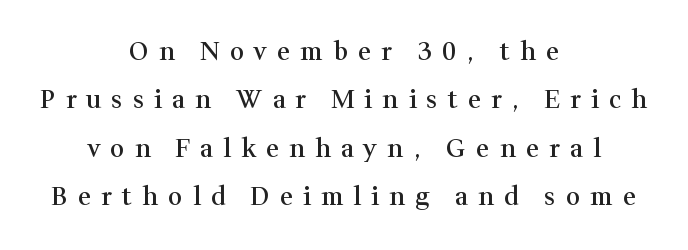
Q: Is the text bold? A: Semi-bold.
Q: Is the text italic (slanted)? A: No, it is upright.
Q: Is the text underlined? A: No.
Q: How is the paragraph aligned? A: Centered.
Q: Is the spacing between letters normal or unusually wide? A: Unusually wide.
Q: Is the spacing between lines tight, normal or loose? A: Loose.
